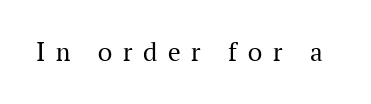
Q: Is the text bold? A: No.
Q: Is the text italic (slanted)? A: No, it is upright.
Q: Is the typeface a serif or a sans-serif typeface? A: Serif.
Q: Is the text underlined? A: No.
Q: Is the spacing between letters normal or unusually wide? A: Unusually wide.
Q: Width (condensed, normal, or wide)? A: Normal.
Q: Stroke contrast? A: Medium.
Q: x-height? A: Medium.
Q: Monospaced? A: No.
